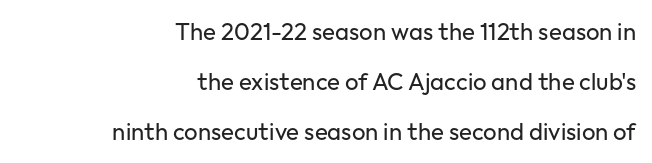
Compared with typical body copy, the letter spacing here is the same. Upright lettering throughout. The weight tops out at a normal text grade. You could fit nearly another row in the gap between these rows.
